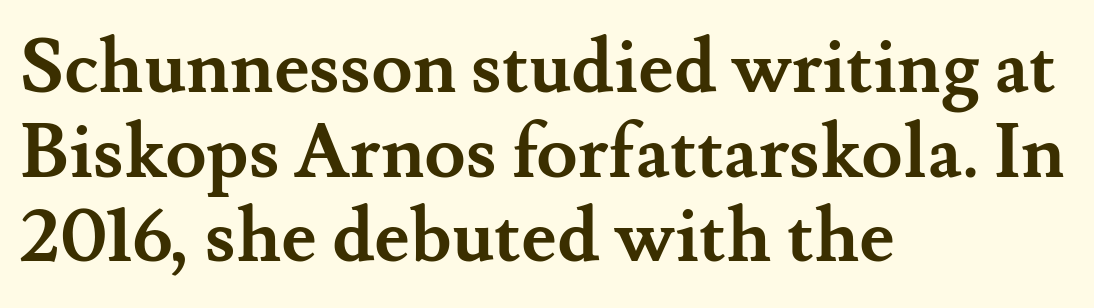
Chunky letters — that's bold for sure. Horizontal bands of white between lines are thin slivers. Character widths vary here, with narrow letters taking less room than wide ones. Between one letter and the next there's only the usual sliver of space. The letters carry serifs — small finishing strokes at the ends of their stems. Posture: straight, roman, zero tilt.
